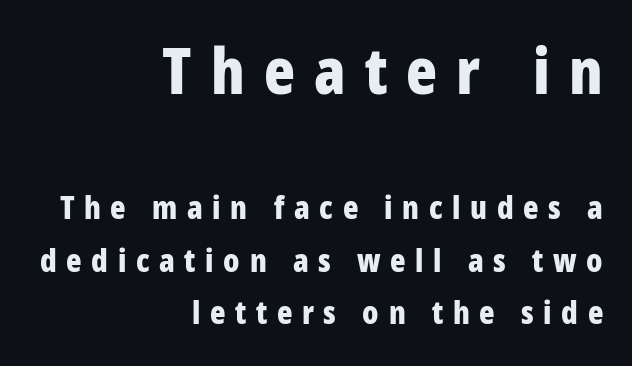
Q: Is the text bold? A: Yes.
Q: Is the text italic (slanted)? A: No, it is upright.
Q: Is the typeface a serif or a sans-serif typeface? A: Sans-serif.
Q: Is the text underlined? A: No.
Q: How is the paragraph aligned? A: Right-aligned.
Q: Is the spacing between letters normal or unusually wide? A: Unusually wide.
Q: Is the spacing between lines tight, normal or loose? A: Normal.
Q: Which block of text is set in a larger size, the first (top) or the second (bottom)? A: The first (top) one.
Q: Width (condensed, normal, or wide)? A: Condensed.
Q: Stroke contrast? A: Low.
Q: x-height? A: Large.
Q: Monospaced? A: No.
